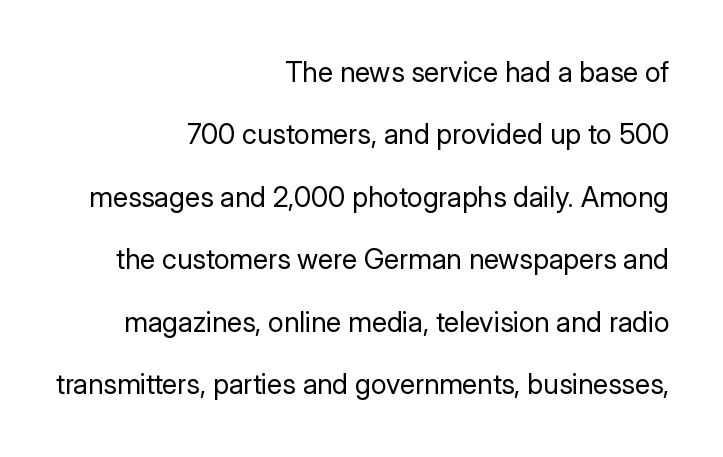
{"serif": "no", "italic": "no", "bold": "no", "weight": "regular", "width": "normal", "stroke_contrast": "low", "x_height": "medium", "monospaced": "no", "underline": "no", "align": "right", "line_spacing": "loose", "line_spacing_ratio": 2.23, "letter_spacing": "normal", "letter_spacing_em": 0.0, "glyph_px": 28}
